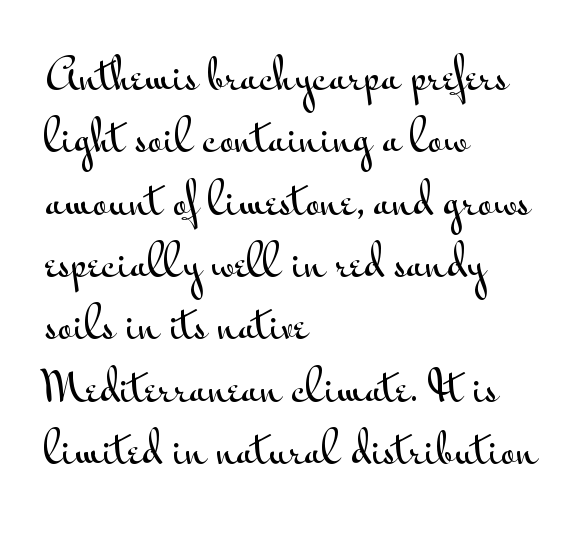
Q: Is the typeface a serif or a sans-serif typeface? A: Sans-serif.
Q: Is the text underlined? A: No.
Q: How is the paragraph aligned? A: Left-aligned.
Q: Is the spacing between letters normal or unusually wide? A: Normal.
Q: Is the spacing between lines tight, normal or loose? A: Normal.
Q: Width (condensed, normal, or wide)? A: Wide.
Q: Stroke contrast? A: Medium.
Q: x-height? A: Small.
Q: Monospaced? A: No.
